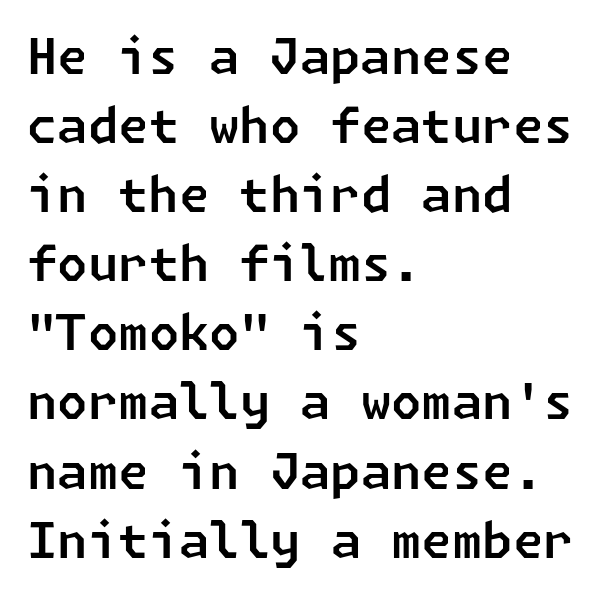
{"serif": "no", "width": "normal", "stroke_contrast": "low", "x_height": "medium", "underline": "no", "align": "left", "line_spacing": "normal", "line_spacing_ratio": 1.41, "letter_spacing": "normal", "letter_spacing_em": 0.0, "glyph_px": 49}
